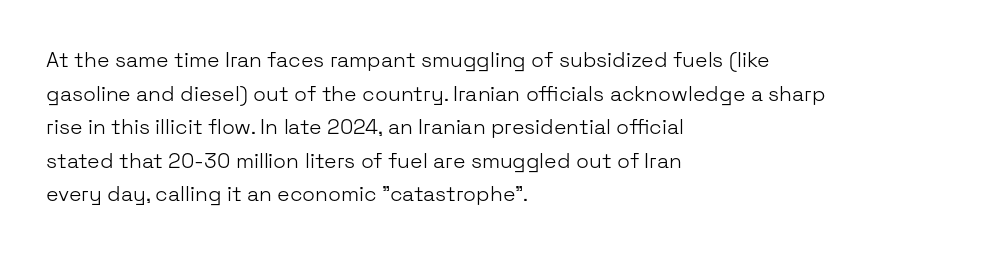
The font's upright variant was chosen for this text. Does the leading feel generous? No, just average. Letters rest on an invisible, unmarked baseline. Heft: none added — not bold. Typeset ragged right — the left edge is the straight one.
